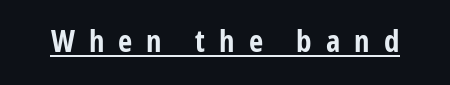
The image shows 31 px bold, condensed sans-serif type, upright; set unusually wide letter spacing (+0.45 em), underlined; low stroke contrast and a medium x-height.
